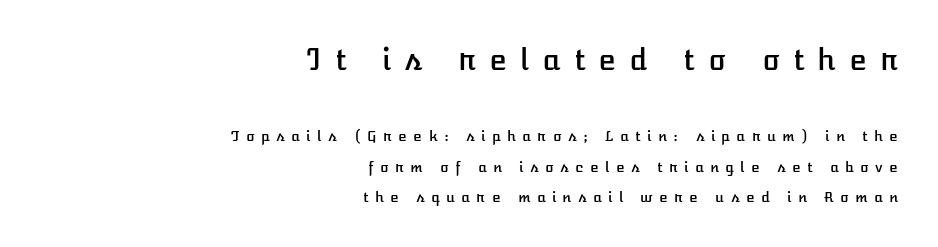
The image shows 29 px text type, upright; set right-aligned, loose line spacing (2.17x), unusually wide letter spacing (+0.46 em), not underlined; the first (top) block is 2.07x larger; low stroke contrast and a medium x-height.
